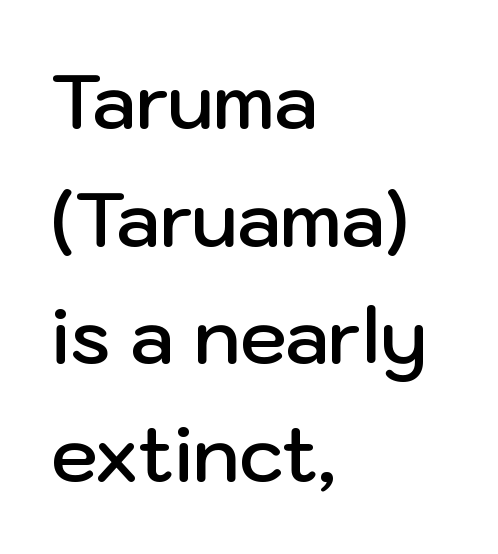
The image shows 75 px semibold sans-serif type, upright; set left-aligned, normal line spacing (1.57x), normal letter spacing, not underlined; low stroke contrast and a medium x-height.
